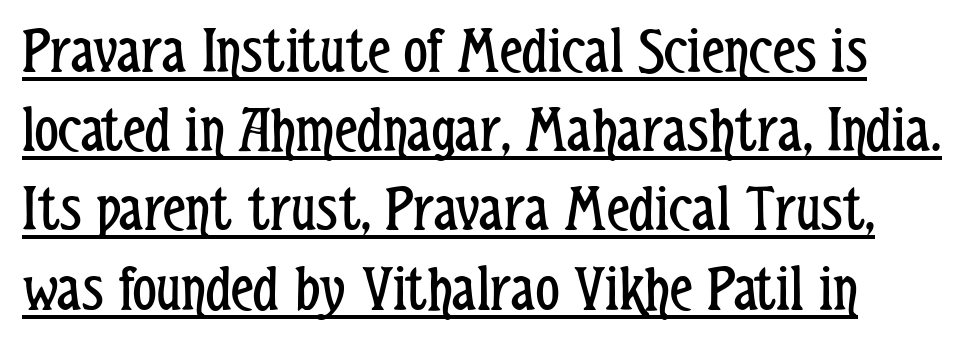
The image shows 66 px regular-weight, condensed sans-serif type, upright; set line spacing 1.2x, normal letter spacing, underlined; low stroke contrast and a medium x-height.
